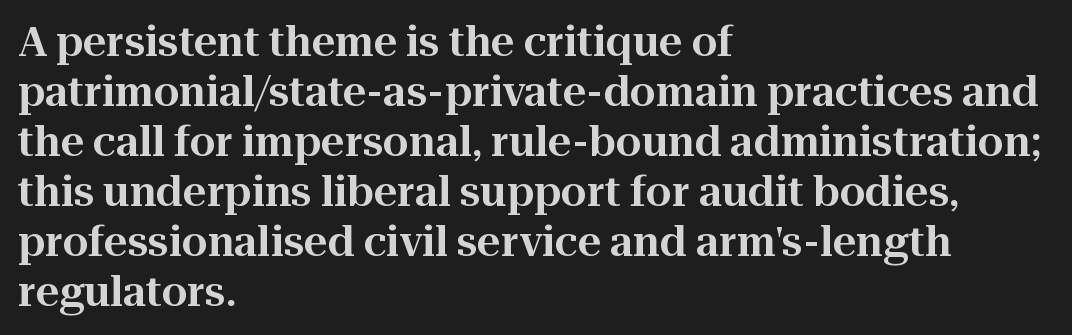
This sample uses an upright cut, with every glyph sitting square on the baseline. Is this a fixed-width face? No — the glyphs have proportional, varying widths. Unmarked baselines from the first word to the last. Line starts are locked; line ends wander. Honestly, the letter spacing is just normal — you wouldn't notice it.
